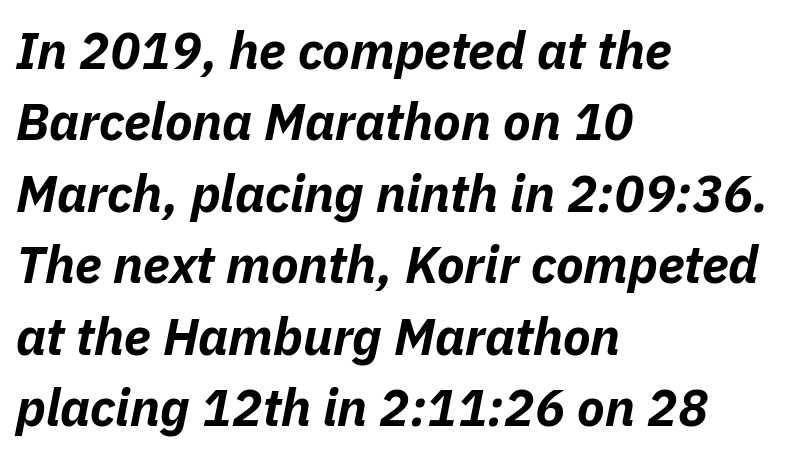
The image shows 51 px bold type, italic (leaning right); set left-aligned, normal line spacing (1.4x), normal letter spacing, not underlined; low stroke contrast and a medium x-height.
